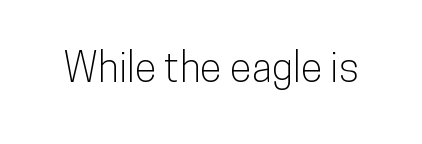
A typesetter would call this zero additional tracking. The rendering uses natural spacing where letterforms have individual widths. No feet cap the strokes, marking this as sans-serif type. These lines were composed using upright roman letters.
